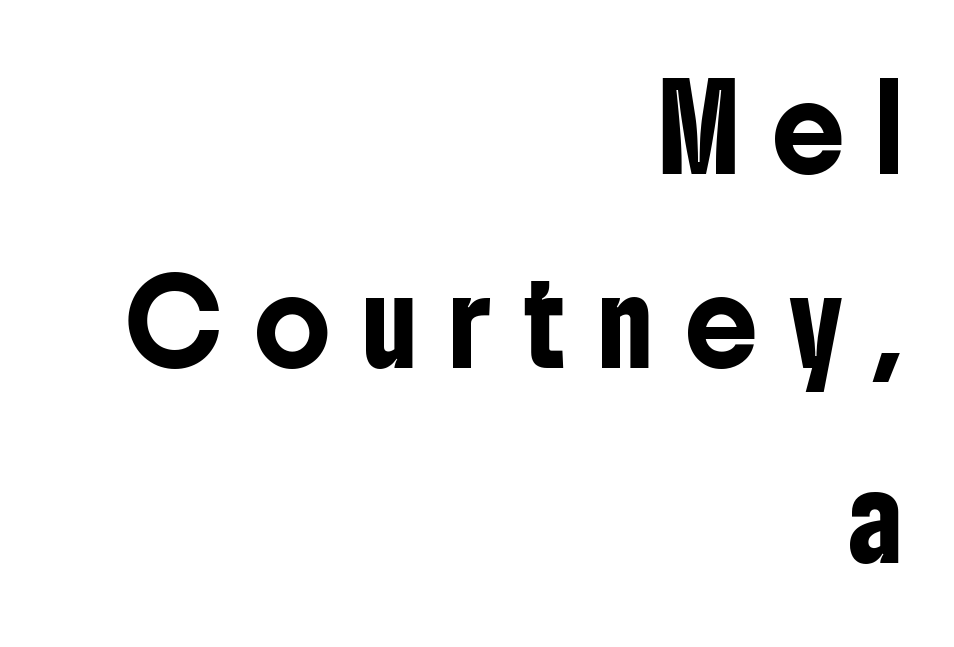
Spacing verdict: proportional, widths tailored to each character. Observe the wide spacing: letters keep a clear distance from each other. Whoever set this chose breathing room over compactness in the vertical rhythm. These lines were composed using upright roman letters. Note: no serifs on the glyphs.
